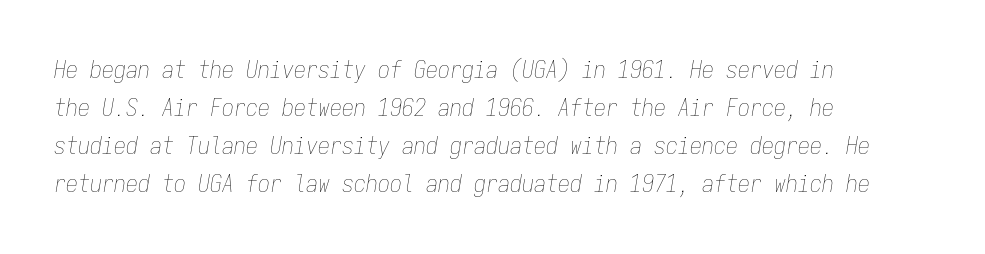
The image shows 24 px text type, italic (leaning right); set left-aligned, normal line spacing (1.59x), normal letter spacing, not underlined.
